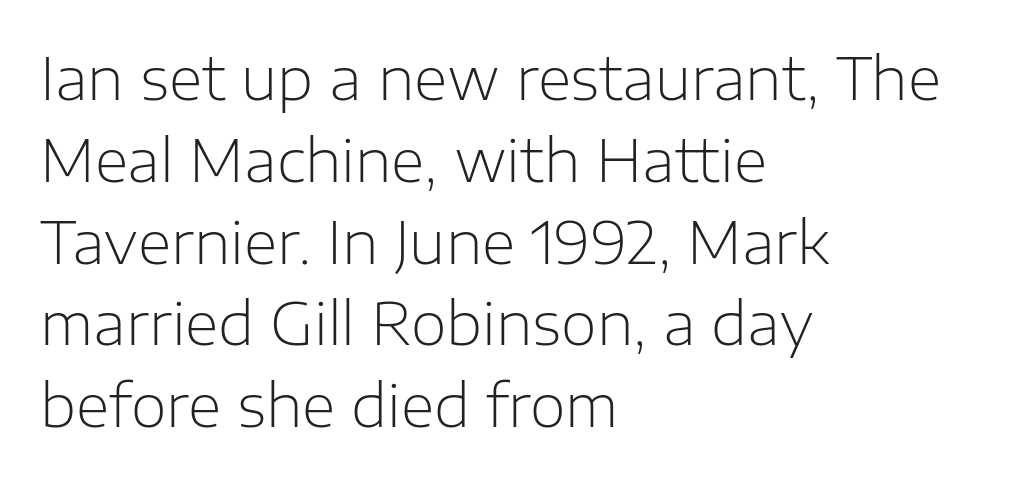
{"serif": "no", "italic": "no", "bold": "no", "weight": "light", "width": "normal", "stroke_contrast": "low", "x_height": "medium", "monospaced": "no", "underline": "no", "align": "left", "line_spacing": "normal", "line_spacing_ratio": 1.41, "letter_spacing": "normal", "letter_spacing_em": 0.0, "glyph_px": 58}
